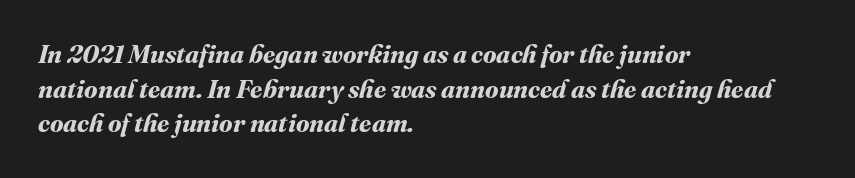
Q: Is the text bold? A: Yes.
Q: Is the text underlined? A: No.
Q: How is the paragraph aligned? A: Left-aligned.
Q: Is the spacing between letters normal or unusually wide? A: Normal.
Q: Is the spacing between lines tight, normal or loose? A: Normal.
